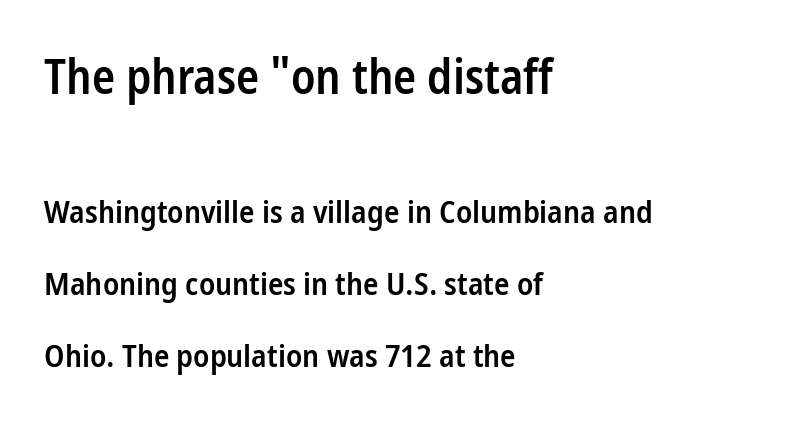
Q: Is the text bold? A: Semi-bold.
Q: Is the text italic (slanted)? A: No, it is upright.
Q: Is the typeface a serif or a sans-serif typeface? A: Sans-serif.
Q: Is the text underlined? A: No.
Q: How is the paragraph aligned? A: Left-aligned.
Q: Is the spacing between letters normal or unusually wide? A: Normal.
Q: Is the spacing between lines tight, normal or loose? A: Loose.
Q: Which block of text is set in a larger size, the first (top) or the second (bottom)? A: The first (top) one.
Q: Width (condensed, normal, or wide)? A: Condensed.
Q: Stroke contrast? A: Low.
Q: x-height? A: Medium.
Q: Monospaced? A: No.
